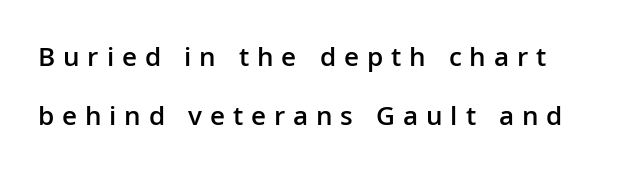
Q: Is the text bold? A: Semi-bold.
Q: Is the text italic (slanted)? A: No, it is upright.
Q: Is the typeface a serif or a sans-serif typeface? A: Sans-serif.
Q: Is the text underlined? A: No.
Q: Is the spacing between letters normal or unusually wide? A: Unusually wide.
Q: Is the spacing between lines tight, normal or loose? A: Loose.
Q: Width (condensed, normal, or wide)? A: Normal.
Q: Stroke contrast? A: Low.
Q: x-height? A: Medium.
Q: Monospaced? A: No.
